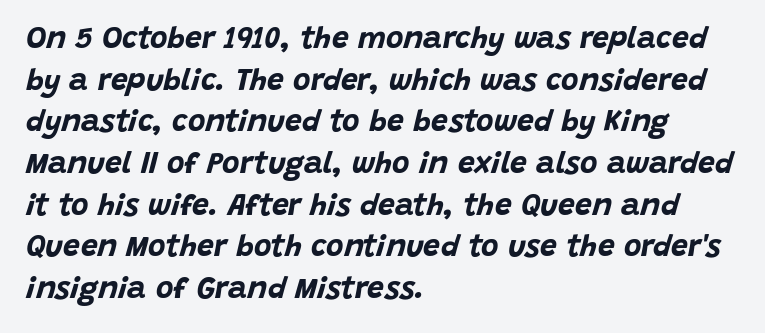
Q: Is the text bold? A: Yes.
Q: Is the text italic (slanted)? A: Yes, it leans right by about 15 degrees.
Q: Is the text underlined? A: No.
Q: How is the paragraph aligned? A: Left-aligned.
Q: Is the spacing between letters normal or unusually wide? A: Normal.
Q: Is the spacing between lines tight, normal or loose? A: Normal.
Q: Width (condensed, normal, or wide)? A: Normal.
Q: Stroke contrast? A: Low.
Q: x-height? A: Large.
Q: Monospaced? A: No.
